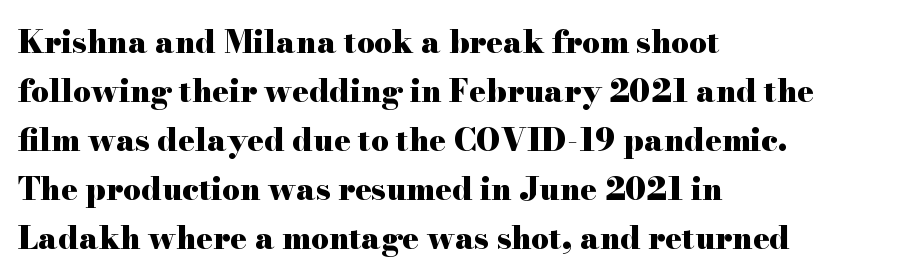
Proportional: the letters do not fall into vertical columns. Compared with a centered layout, this one pins lines to the left instead. The string is rendered with underlining switched off. Typographically, this falls in the serif category. The letters stand straight up with perfectly vertical stems.
